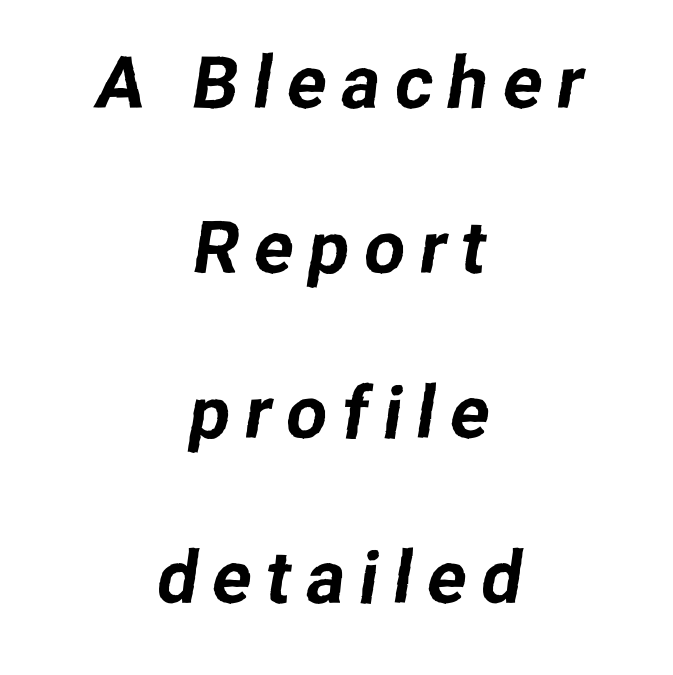
The image shows 73 px sans-serif type; set centered, loose line spacing (2.26x), unusually wide letter spacing (+0.2 em), not underlined; low stroke contrast and a medium x-height.
